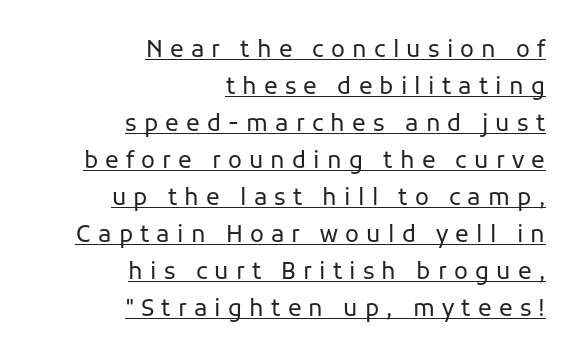
Upright lettering throughout. Glance below the letters and you will spot a drawn line. Summary of vertical rhythm: regular, with standard interline spacing. The characters are drawn with everyday or finer stroke widths. This sample uses expanded letter spacing, leaving extra air between glyphs.
